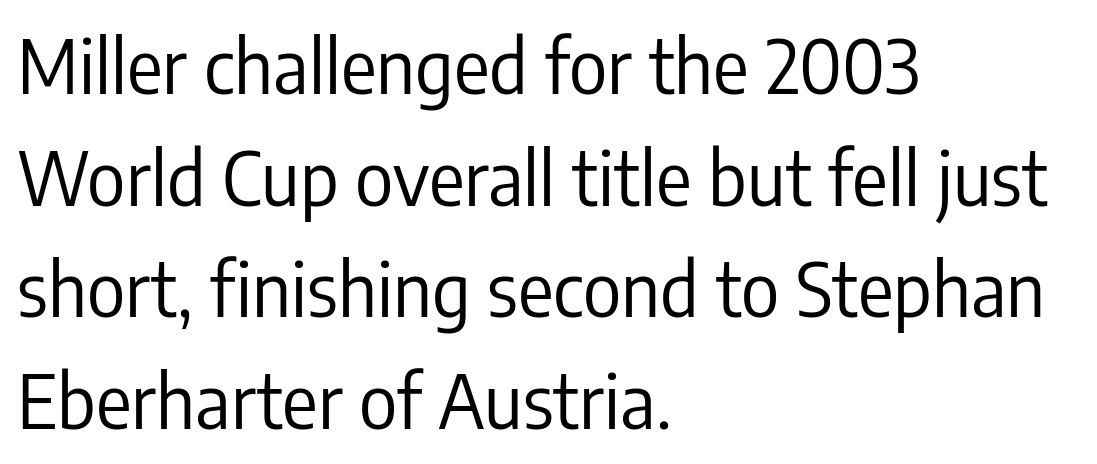
The image shows 74 px regular-weight, condensed sans-serif type, upright; set left-aligned, normal line spacing (1.51x), normal letter spacing, not underlined; low stroke contrast and a medium x-height.
